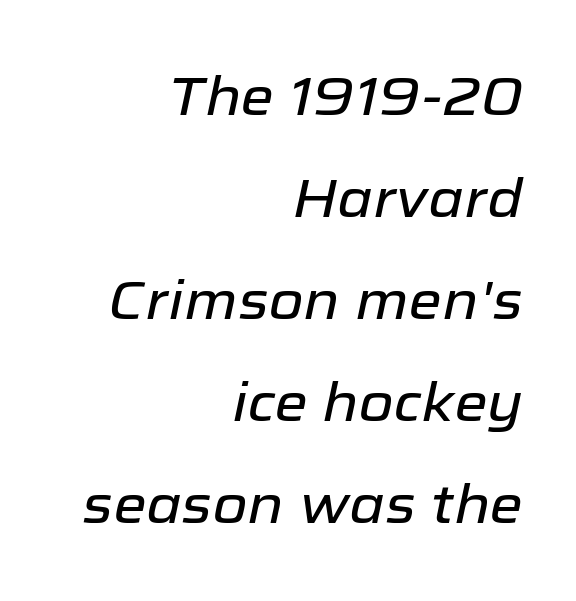
Q: Is the text italic (slanted)? A: Yes, it leans right by about 12 degrees.
Q: Is the text underlined? A: No.
Q: How is the paragraph aligned? A: Right-aligned.
Q: Is the spacing between letters normal or unusually wide? A: Normal.
Q: Width (condensed, normal, or wide)? A: Normal.
Q: Stroke contrast? A: Low.
Q: x-height? A: Medium.
Q: Monospaced? A: No.
